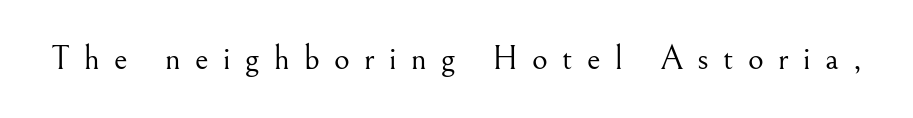
Do the characters align in a grid? No, the font is proportional. Letter spacing: wide. The face looks like a standard text weight, possibly lighter. The letters carry serifs — small finishing strokes at the ends of their stems. Unmarked baselines from the first word to the last. The lettering stays uniformly vertical, giving the passage a roman look.
